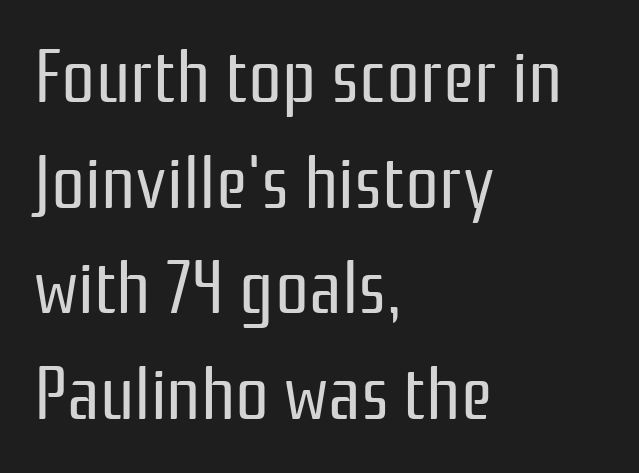
The image shows 75 px regular-weight, condensed sans-serif type, upright; set left-aligned, normal line spacing (1.41x), normal letter spacing, not underlined; low stroke contrast and a medium x-height.
